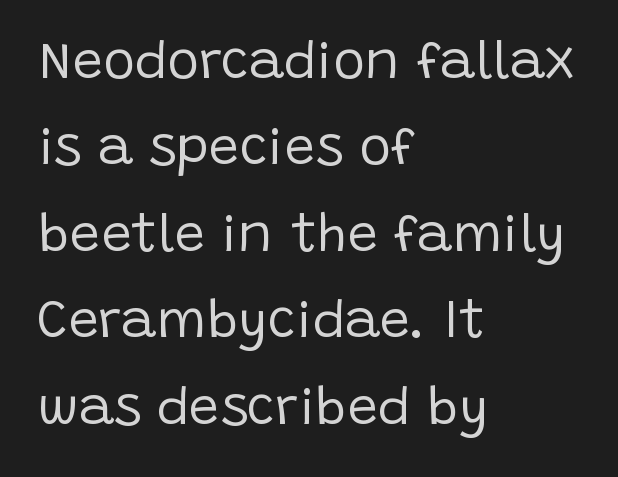
The image shows 54 px regular-weight sans-serif type, upright; set left-aligned, normal line spacing (1.6x), normal letter spacing, not underlined; low stroke contrast and a large x-height.
